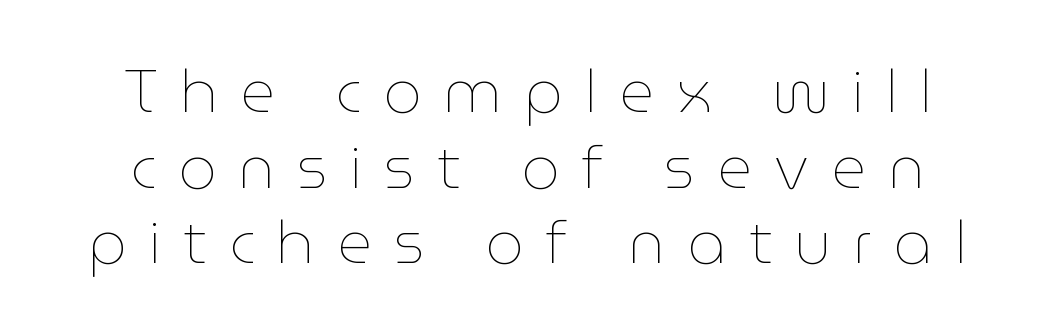
Look at the tracking — it's clearly loosened, letters drifting apart. The rendering positions every line midway between the sides. A typesetter would call this proportional, since set widths differ per character. Heaviness? Minimal to ordinary, like unemphasized prose. This is roman type, the default non-slanted kind. Words float on clear page, feet unadorned.
